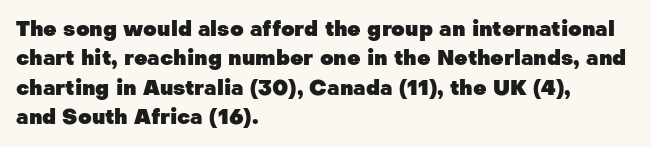
Q: Is the text bold? A: Yes.
Q: Is the text italic (slanted)? A: No, it is upright.
Q: Is the text underlined? A: No.
Q: How is the paragraph aligned? A: Left-aligned.
Q: Is the spacing between letters normal or unusually wide? A: Normal.
Q: Is the spacing between lines tight, normal or loose? A: Normal.
